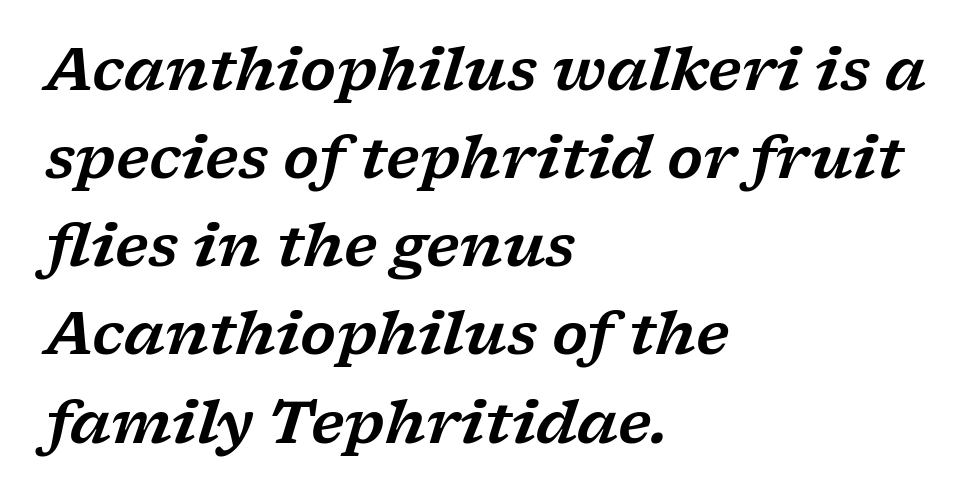
The image shows 58 px wide serif type, italic (leaning right); set left-aligned, normal line spacing (1.52x), normal letter spacing, not underlined; low stroke contrast and a medium x-height.
